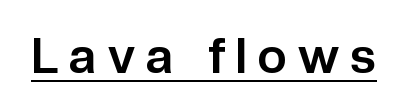
The letters advance in unequal steps, a hallmark of proportional type. Heavy, bold letterforms. Underlined type. Nothing sits at the stroke ends, so this counts as sans-serif.
